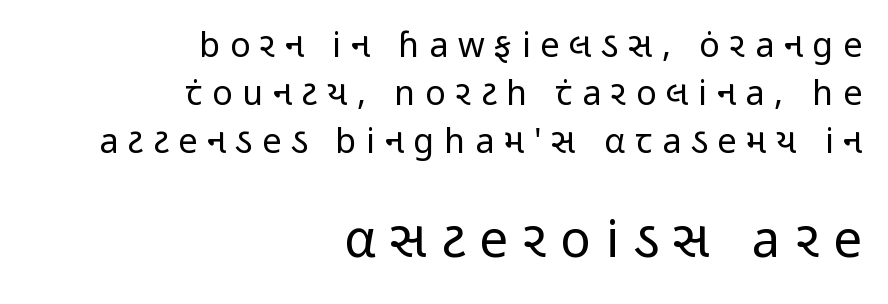
{"serif": "no", "italic": "no", "bold": "no", "weight": "regular", "width": "condensed", "stroke_contrast": "low", "x_height": "medium", "monospaced": "no", "underline": "no", "align": "right", "line_spacing": "normal", "line_spacing_ratio": 1.41, "letter_spacing": "wide", "letter_spacing_em": 0.29, "larger_block": "second", "size_ratio": 1.5, "glyph_px": 51}
